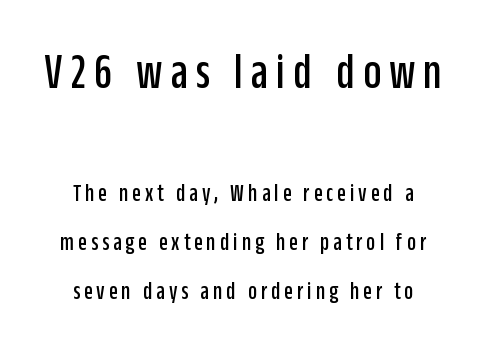
Q: Is the text italic (slanted)? A: No, it is upright.
Q: Is the typeface a serif or a sans-serif typeface? A: Sans-serif.
Q: Is the text underlined? A: No.
Q: How is the paragraph aligned? A: Centered.
Q: Is the spacing between lines tight, normal or loose? A: Loose.
Q: Which block of text is set in a larger size, the first (top) or the second (bottom)? A: The first (top) one.
Q: Width (condensed, normal, or wide)? A: Condensed.
Q: Stroke contrast? A: Low.
Q: x-height? A: Large.
Q: Monospaced? A: No.
